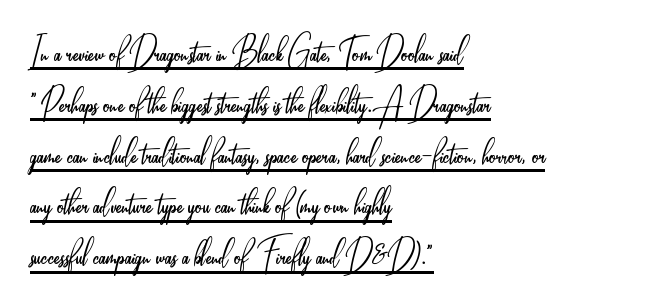
Varying glyph widths throughout — classic text-font behaviour. The weight tops out at a normal text grade. Line starts are locked; line ends wander. The characters display no serif detailing; their extremities are plain. Students, note that the glyphs here touch the page at normal intervals.
